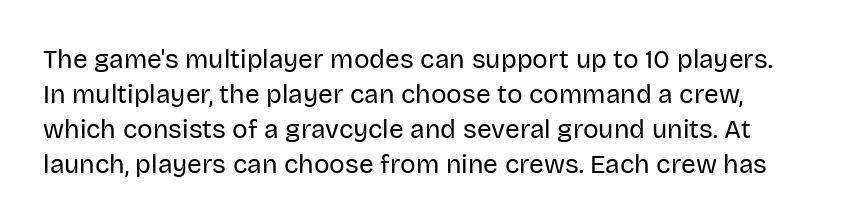
The image shows 26 px text type, upright; set normal line spacing (1.34x), normal letter spacing, not underlined.
